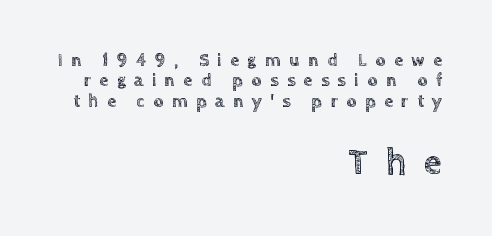
The image shows 37 px text type, upright; set right-aligned, tight line spacing (1.13x), unusually wide letter spacing (+0.47 em), not underlined; the second (bottom) block is 2.06x larger; a large x-height.
